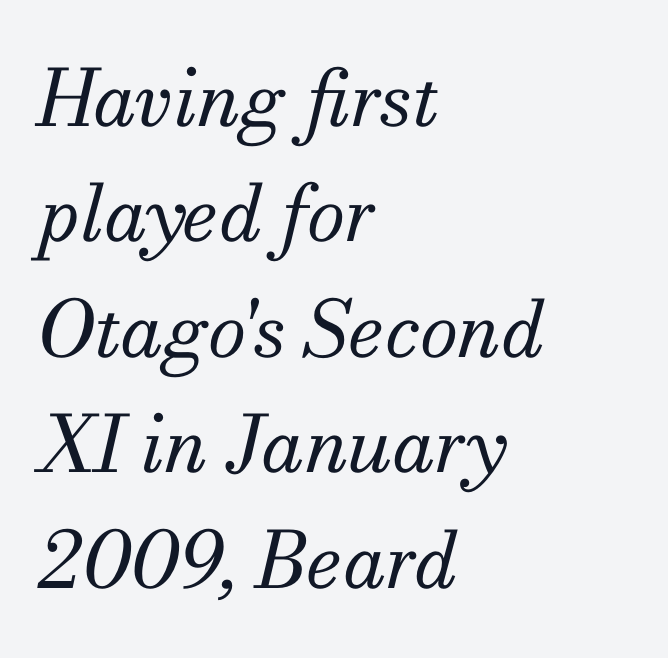
The image shows 78 px regular-weight serif type, italic (leaning right); set left-aligned, normal line spacing (1.48x), normal letter spacing, not underlined; medium stroke contrast and a small x-height.
